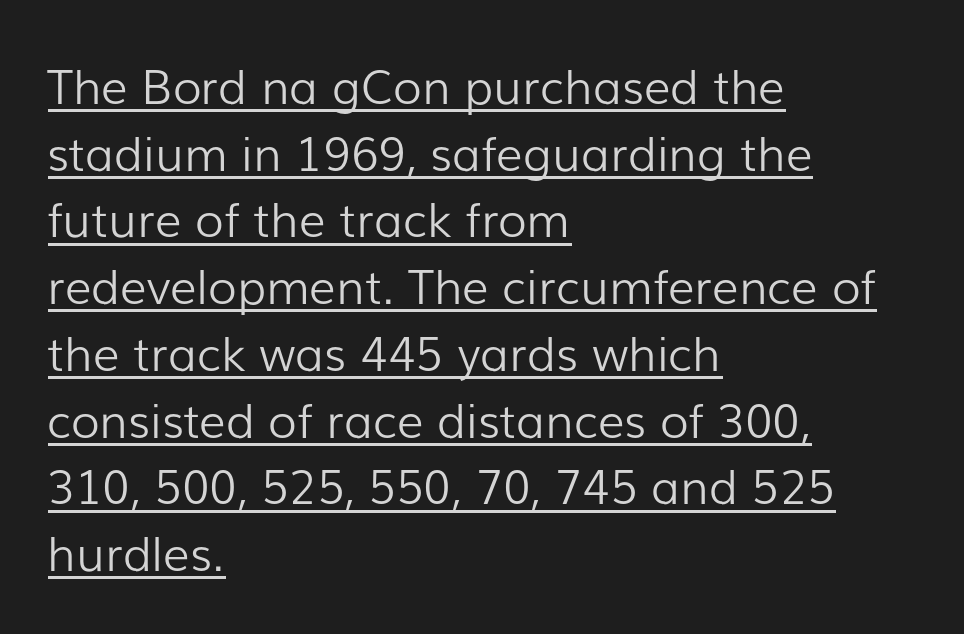
The image shows 47 px light sans-serif type, upright; set left-aligned, normal line spacing (1.42x), normal letter spacing, underlined; low stroke contrast and a medium x-height.
